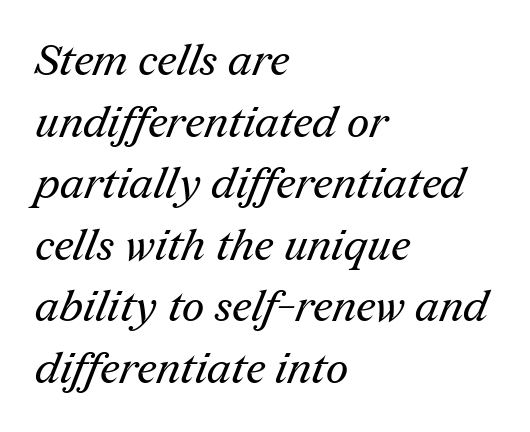
Do the characters align in a grid? No, the font is proportional. Stroke terminals: seriffed. One-word summary of the alignment: left. Students, observe: this is what conventionally led text looks like. What stands out about the letter spacing? Nothing — it is the standard amount. Counters stay open thanks to moderate or lighter strokes.
